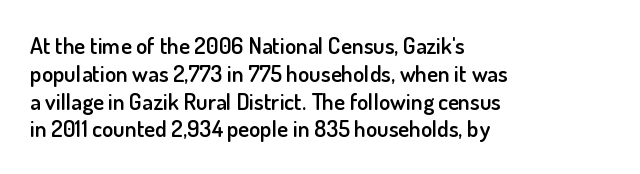
The letters stand straight up with perfectly vertical stems. Standard letterfit; no display-style spreading of the glyphs. Leftover space on each line is placed entirely after the last word. Look at the stroke-to-counter ratio: somewhat heavy, a semibold. Beneath every word, the page is bare.
